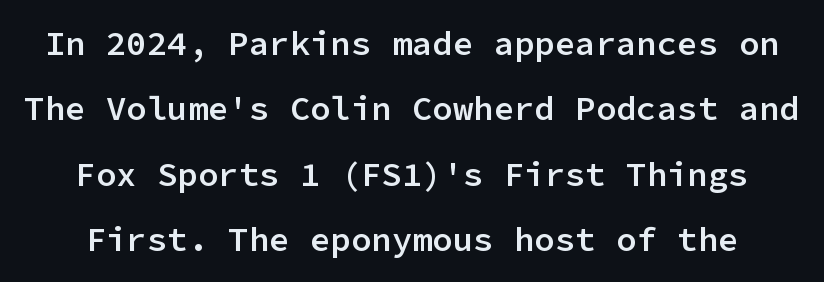
The image shows 34 px semibold sans-serif type, upright, monospaced; set loose line spacing (1.92x), normal letter spacing, not underlined; low stroke contrast and a medium x-height.
